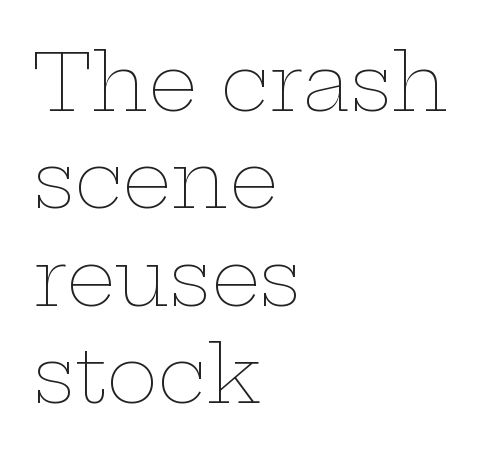
The image shows 78 px thin, wide type, upright; set left-aligned, normal line spacing (1.25x), normal letter spacing, not underlined; low stroke contrast and a medium x-height.
